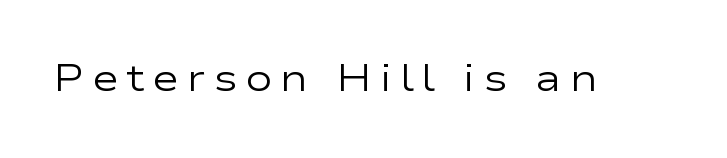
The image shows 37 px regular-weight, wide sans-serif type, upright; set unusually wide letter spacing (+0.21 em), not underlined; low stroke contrast and a medium x-height.
